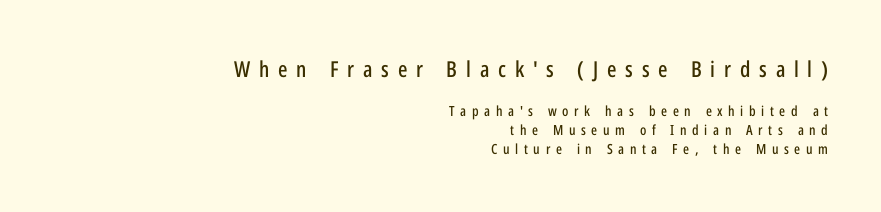
{"italic": "no", "underline": "no", "align": "right", "line_spacing": "normal", "line_spacing_ratio": 1.36, "letter_spacing": "wide", "letter_spacing_em": 0.4, "larger_block": "first", "size_ratio": 1.57, "glyph_px": 22}
